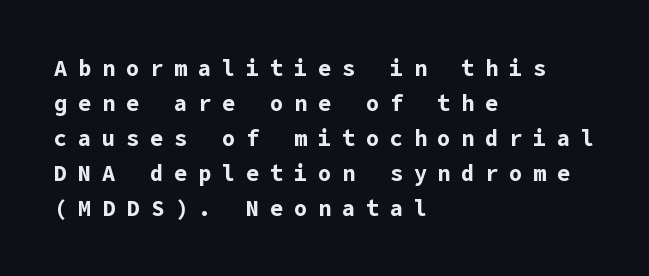
{"italic": "no", "bold": "yes", "underline": "no", "align": "left", "line_spacing": "normal", "line_spacing_ratio": 1.59, "letter_spacing": "wide", "letter_spacing_em": 0.49, "glyph_px": 22}
